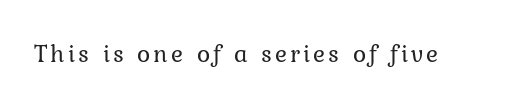
The type sits square on the baseline with zero lean. The strip under each line holds only bare page. Stroke thickness stays within the range of a standard reading face or lighter.
